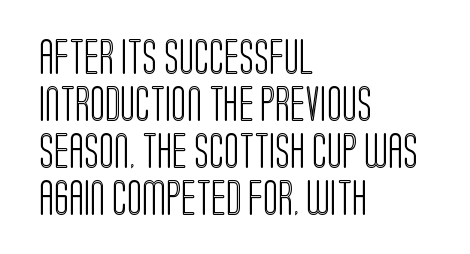
The image shows 35 px condensed type, upright; set left-aligned, normal line spacing (1.34x), normal letter spacing, not underlined; a large x-height.
